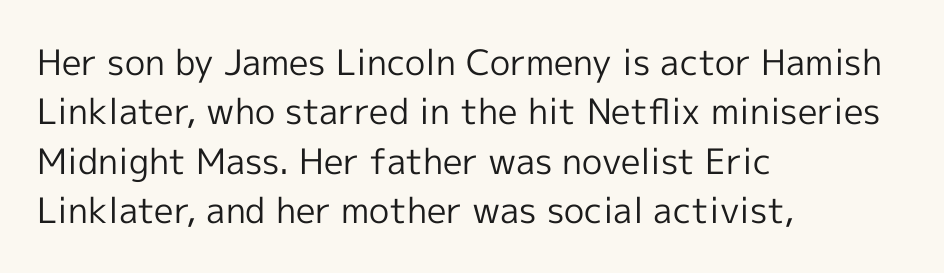
These lines keep a tight, regular rhythm from letter to letter. The letterforms sit at book weight or below. The passage shown is not underscored anywhere. When letters stand straight like this, we call the style roman or upright.
